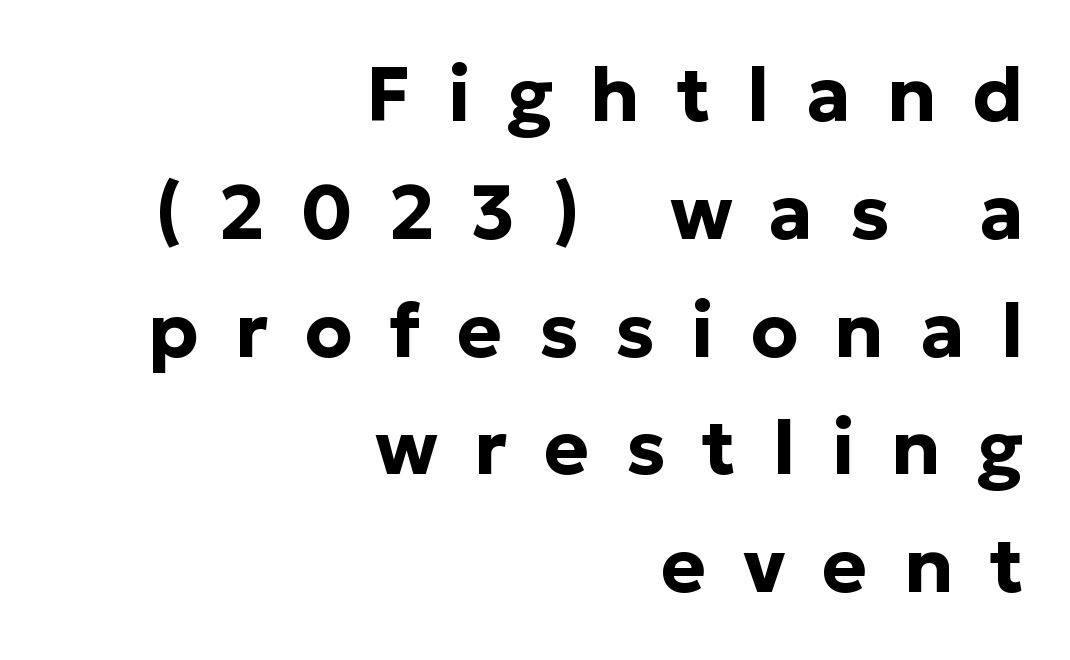
Q: Is the text bold? A: Yes.
Q: Is the text italic (slanted)? A: No, it is upright.
Q: Is the typeface a serif or a sans-serif typeface? A: Sans-serif.
Q: Is the text underlined? A: No.
Q: How is the paragraph aligned? A: Right-aligned.
Q: Is the spacing between letters normal or unusually wide? A: Unusually wide.
Q: Is the spacing between lines tight, normal or loose? A: Normal.
Q: Width (condensed, normal, or wide)? A: Normal.
Q: Stroke contrast? A: Low.
Q: x-height? A: Medium.
Q: Monospaced? A: No.
